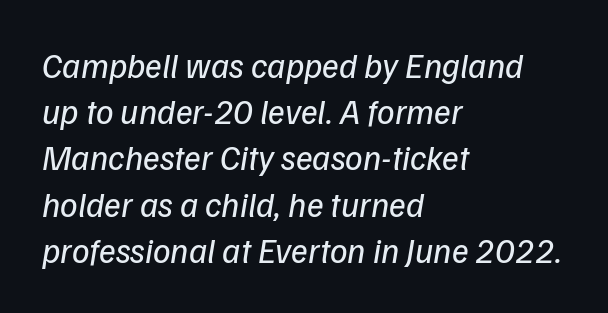
Q: Is the text bold? A: No.
Q: Is the text italic (slanted)? A: Yes, it leans right by about 9 degrees.
Q: Is the text underlined? A: No.
Q: How is the paragraph aligned? A: Left-aligned.
Q: Is the spacing between letters normal or unusually wide? A: Normal.
Q: Is the spacing between lines tight, normal or loose? A: Normal.
Q: Width (condensed, normal, or wide)? A: Normal.
Q: Stroke contrast? A: Low.
Q: x-height? A: Medium.
Q: Monospaced? A: No.
